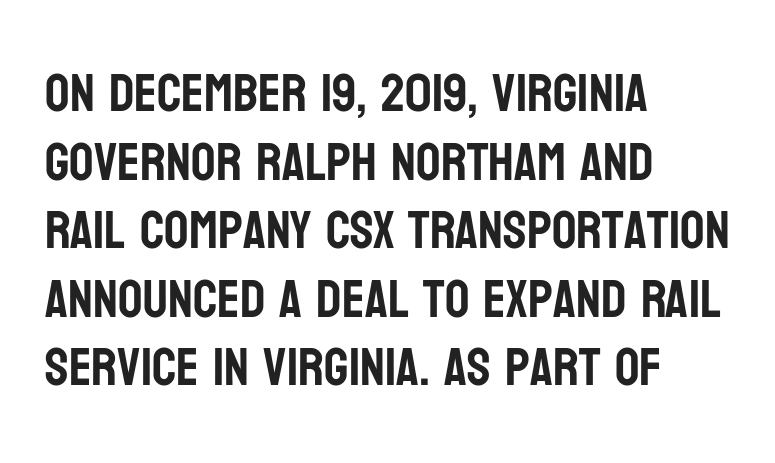
{"serif": "no", "italic": "no", "width": "condensed", "stroke_contrast": "low", "x_height": "large", "monospaced": "no", "underline": "no", "align": "left", "line_spacing": "normal", "line_spacing_ratio": 1.27, "letter_spacing": "normal", "letter_spacing_em": 0.0, "glyph_px": 54}
